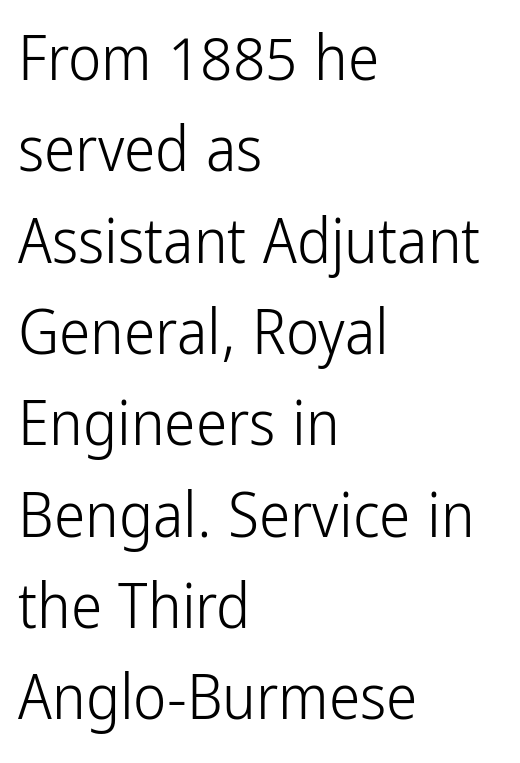
A normal amount of white space separates one row of letters from the next. A typesetter would call this zero additional tracking. Nothing heavy about these letters — not bold at all. Each row of text sits above clean, open space. Note: no serifs on the glyphs.
